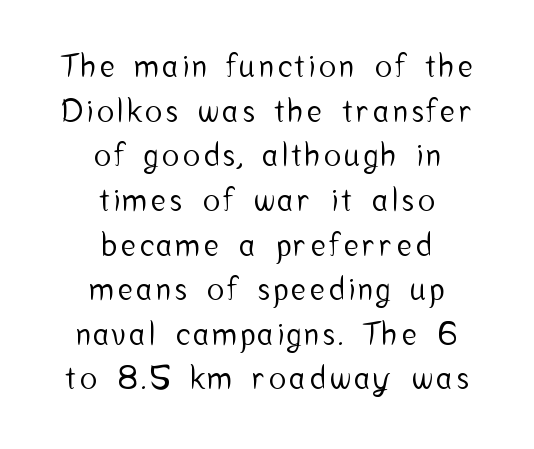
The image shows 31 px condensed sans-serif type, upright; set centered, normal line spacing (1.44x), not underlined; low stroke contrast and a medium x-height.
